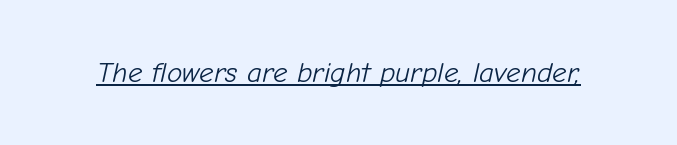
Q: Is the text bold? A: No.
Q: Is the text italic (slanted)? A: Yes, it leans right by about 12 degrees.
Q: Is the text underlined? A: Yes.
Q: Is the spacing between letters normal or unusually wide? A: Normal.
Q: Width (condensed, normal, or wide)? A: Normal.
Q: Stroke contrast? A: Low.
Q: x-height? A: Medium.
Q: Monospaced? A: No.
